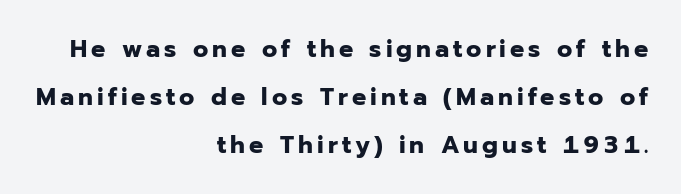
The image shows 25 px bold type, upright; set right-aligned, loose line spacing (1.93x), not underlined.
